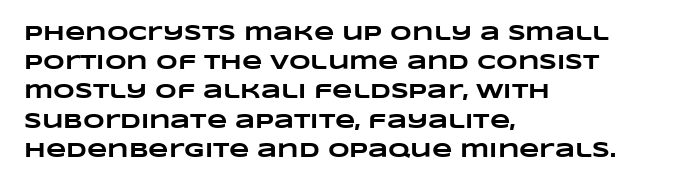
Q: Is the text bold? A: Yes.
Q: Is the text underlined? A: No.
Q: How is the paragraph aligned? A: Left-aligned.
Q: Is the spacing between letters normal or unusually wide? A: Normal.
Q: Is the spacing between lines tight, normal or loose? A: Normal.
